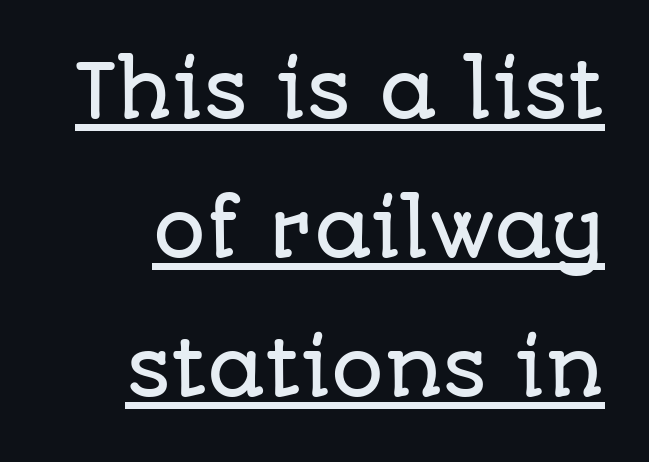
Notice how the stems are strictly vertical — no italics here. The line texture is even and compact thanks to regular tracking. The typeface chosen for these lines omits serifs. The sample's only ornament is a line tracing under the words.
